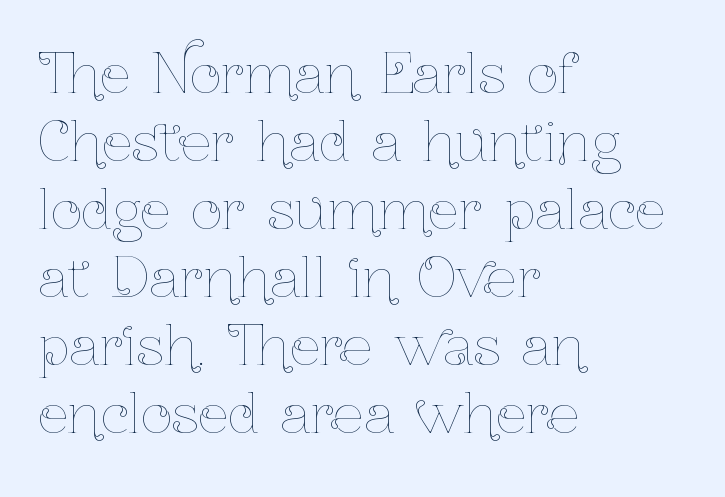
All the whitespace from short lines collects on the right. Honestly, the letter spacing is just normal — you wouldn't notice it. Quick note: underline off. Spacing verdict: proportional, widths tailored to each character.
